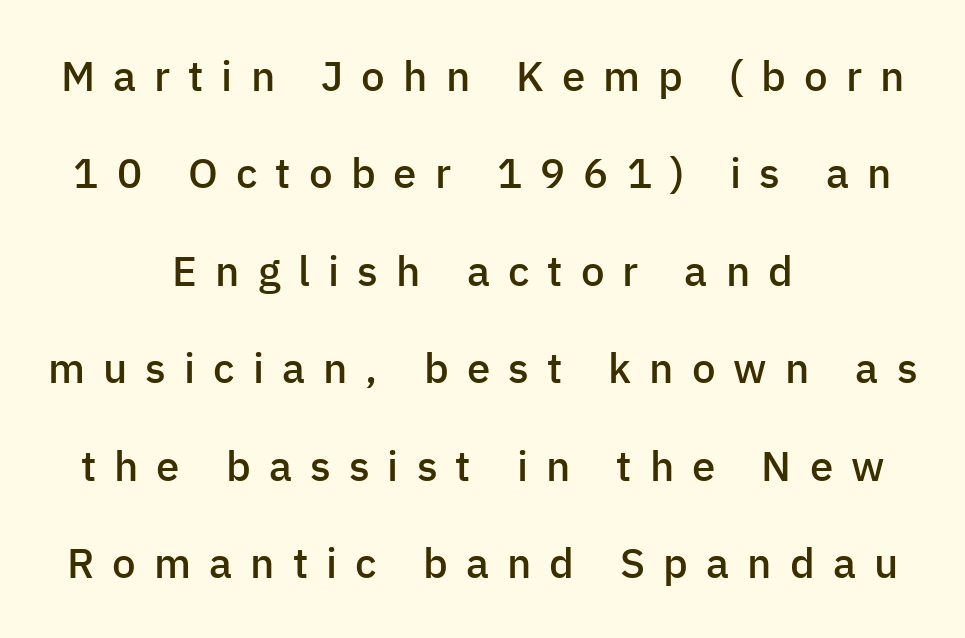
Every letter is mildly thick-stroked: semibold rather than bold. Is this a fixed-width face? No — the glyphs have proportional, varying widths. Does the leading feel generous? Absolutely, it's lavish. The paragraph has two soft edges and a firm central axis. The tracking jumps out immediately: characters are airy and widely separated. Italic: no, the glyphs are upright roman.
